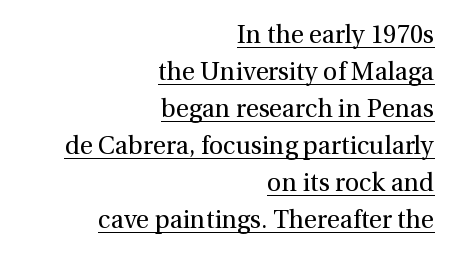
{"italic": "no", "bold": "no", "underline": "yes", "align": "right", "line_spacing": "normal", "line_spacing_ratio": 1.48, "letter_spacing": "normal", "letter_spacing_em": 0.0, "glyph_px": 25}
